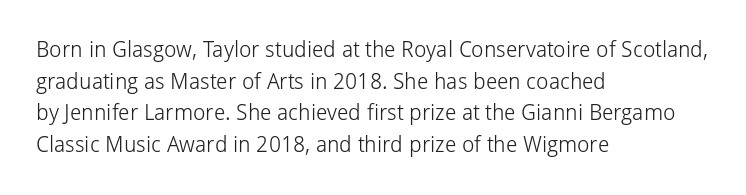
Ordinary non-slanted type is in use. Whoever set this chose a conventional vertical rhythm. Nothing unusual about the tracking: characters are spaced as the font intends. Every row of glyphs begins at an identical x-position on the left.
